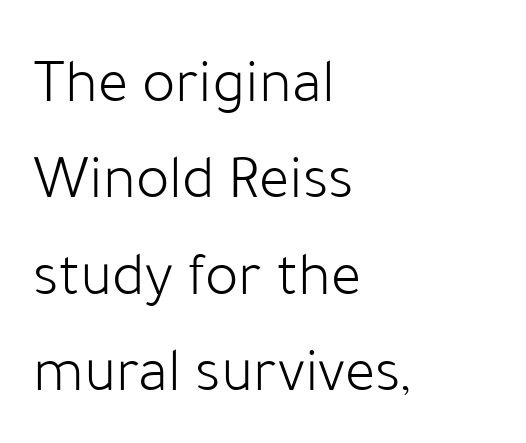
The tracking reads as untouched default to a designer's eye. A normal amount of white space separates one row of letters from the next. Varying glyph widths throughout — classic text-font behaviour. If you drew a ruler down the left edge, every line would touch it. Does the lettering tilt? It doesn't — this is upright. Stems here are at most as thick as an everyday book face.
